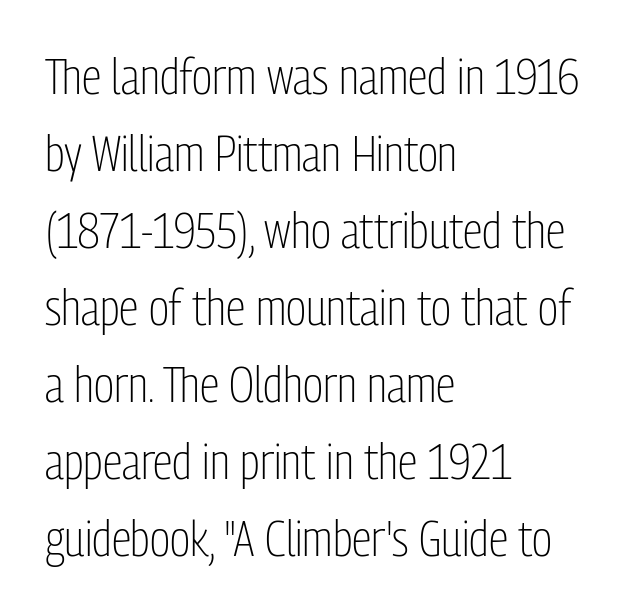
Q: Is the text bold? A: No.
Q: Is the text italic (slanted)? A: No, it is upright.
Q: Is the typeface a serif or a sans-serif typeface? A: Sans-serif.
Q: Is the text underlined? A: No.
Q: How is the paragraph aligned? A: Left-aligned.
Q: Is the spacing between letters normal or unusually wide? A: Normal.
Q: Is the spacing between lines tight, normal or loose? A: Normal.
Q: Width (condensed, normal, or wide)? A: Condensed.
Q: Stroke contrast? A: Low.
Q: x-height? A: Medium.
Q: Monospaced? A: No.
